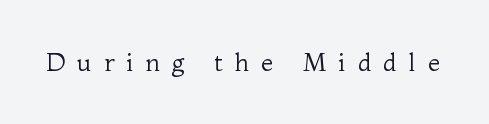
{"italic": "no", "bold": "no", "underline": "no", "letter_spacing": "wide", "letter_spacing_em": 0.48, "glyph_px": 25}
